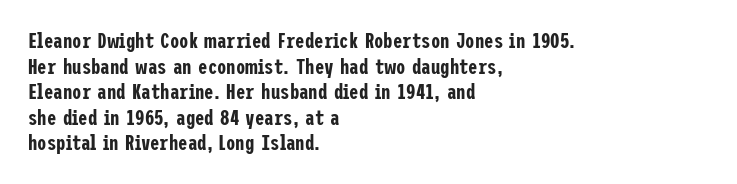
The image shows 21 px text type, upright; set left-aligned, line spacing 1.22x, normal letter spacing, not underlined.
